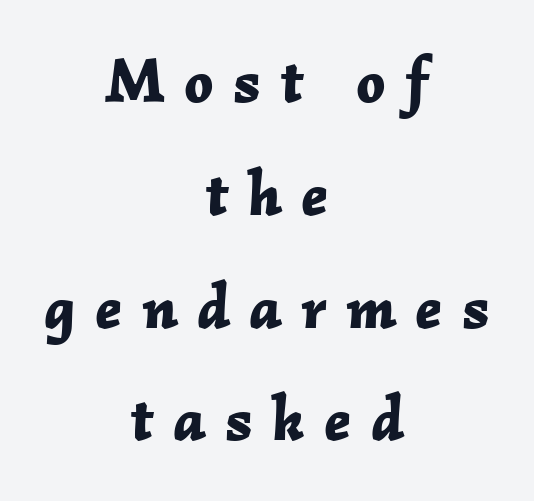
Q: Is the text bold? A: Yes.
Q: Is the text italic (slanted)? A: Yes, it leans right by about 2 degrees.
Q: Is the text underlined? A: No.
Q: How is the paragraph aligned? A: Centered.
Q: Is the spacing between letters normal or unusually wide? A: Unusually wide.
Q: Width (condensed, normal, or wide)? A: Normal.
Q: Stroke contrast? A: Low.
Q: x-height? A: Medium.
Q: Monospaced? A: No.
